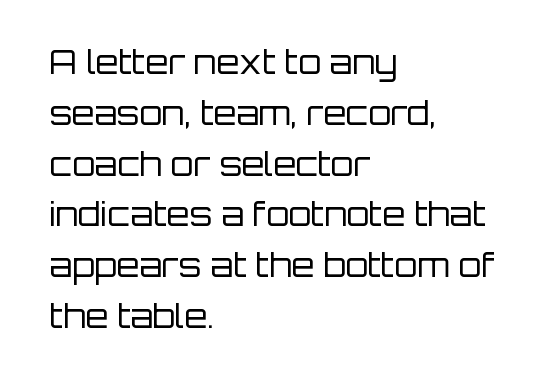
Q: Is the text bold? A: No.
Q: Is the text italic (slanted)? A: No, it is upright.
Q: Is the typeface a serif or a sans-serif typeface? A: Sans-serif.
Q: Is the text underlined? A: No.
Q: How is the paragraph aligned? A: Left-aligned.
Q: Is the spacing between letters normal or unusually wide? A: Normal.
Q: Is the spacing between lines tight, normal or loose? A: Normal.
Q: Width (condensed, normal, or wide)? A: Normal.
Q: Stroke contrast? A: Low.
Q: x-height? A: Large.
Q: Monospaced? A: No.
